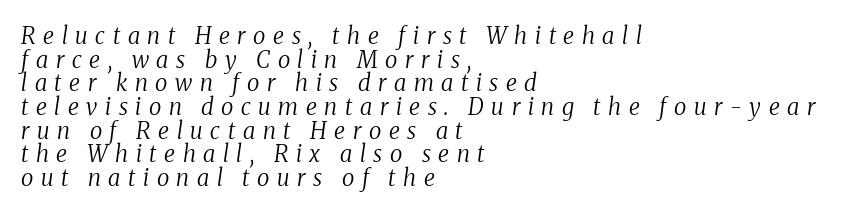
The image shows 23 px text type, italic (leaning right); set left-aligned, tight line spacing (1.03x), unusually wide letter spacing (+0.33 em), not underlined.
